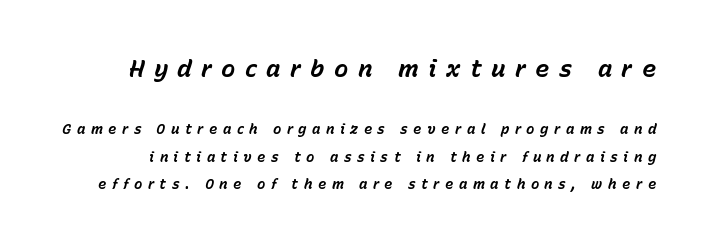
The image shows 24 px bold type, italic (leaning right); set loose line spacing (1.96x), unusually wide letter spacing (+0.39 em), not underlined; the first (top) block is 1.71x larger.
